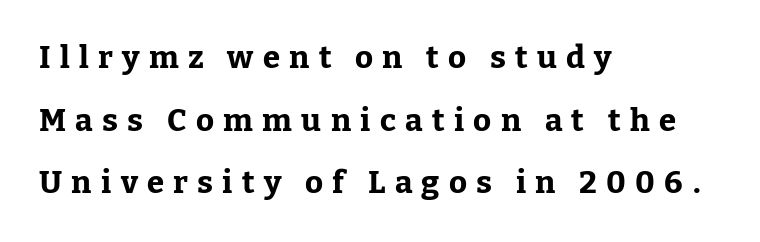
Just letters on the line, the space beneath them empty. This sample trades compactness for vertical openness between lines. Do the characters align in a grid? No, the font is proportional. The axis of the letterforms is exactly vertical. How are the letters spaced? Widely, with obvious added tracking. This rendering employs a face with finishing strokes, i.e., a serif.
